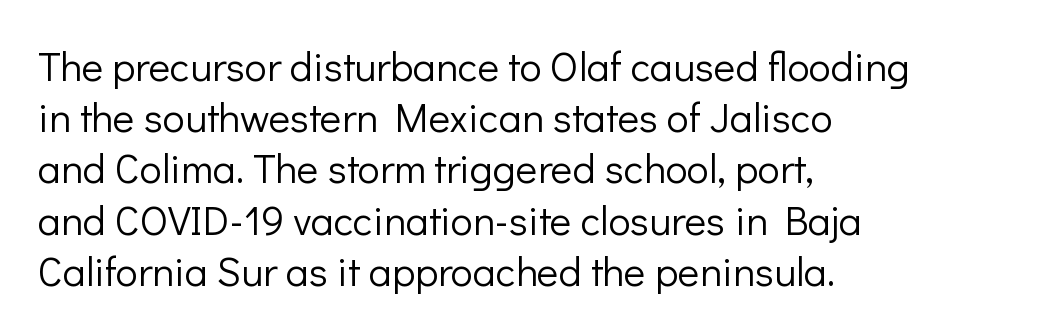
{"serif": "no", "italic": "no", "bold": "no", "weight": "light", "width": "normal", "stroke_contrast": "low", "x_height": "medium", "monospaced": "no", "underline": "no", "align": "left", "line_spacing": "normal", "line_spacing_ratio": 1.25, "letter_spacing": "normal", "letter_spacing_em": 0.0, "glyph_px": 41}
